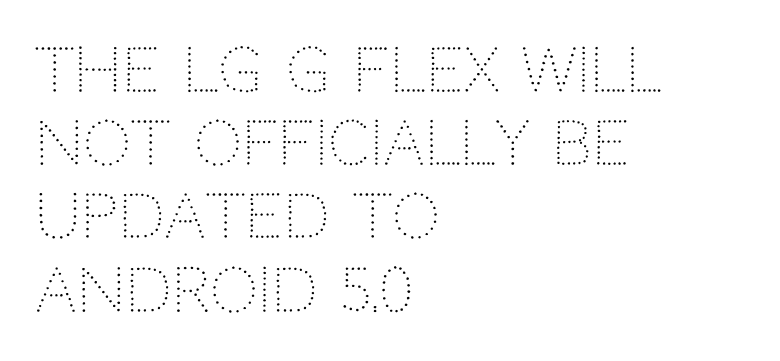
The image shows 60 px light sans-serif type, upright; set left-aligned, line spacing 1.22x, normal letter spacing, not underlined; low stroke contrast and a large x-height.
